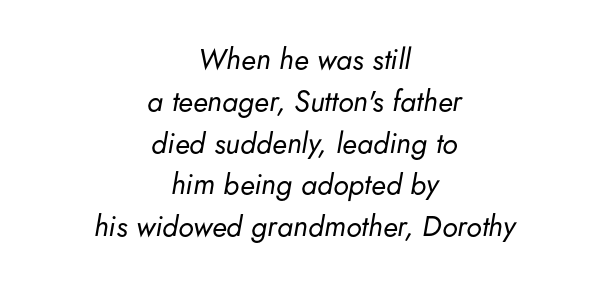
Q: Is the text bold? A: No.
Q: Is the text italic (slanted)? A: Yes, it leans right by about 5 degrees.
Q: Is the text underlined? A: No.
Q: How is the paragraph aligned? A: Centered.
Q: Is the spacing between letters normal or unusually wide? A: Normal.
Q: Is the spacing between lines tight, normal or loose? A: Normal.
Q: Width (condensed, normal, or wide)? A: Normal.
Q: Stroke contrast? A: Low.
Q: x-height? A: Small.
Q: Monospaced? A: No.
